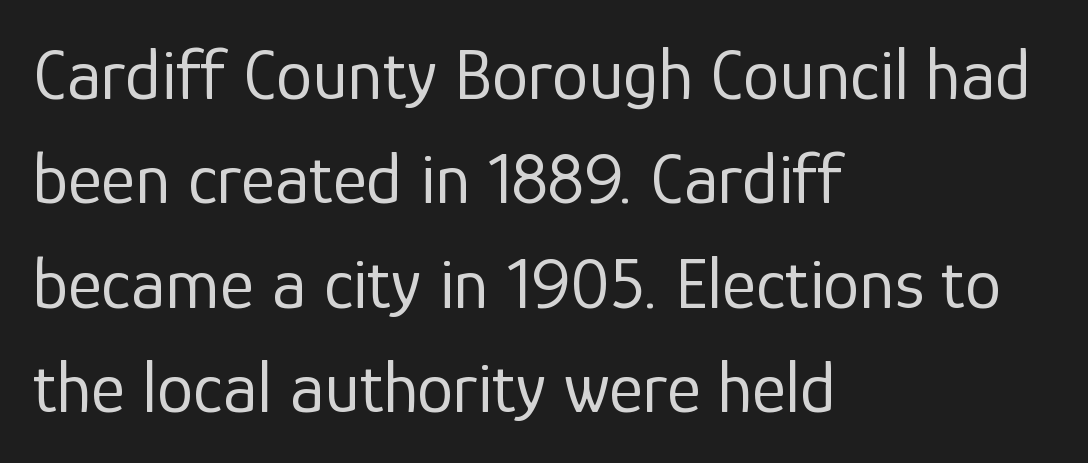
Q: Is the text bold? A: No.
Q: Is the text italic (slanted)? A: No, it is upright.
Q: Is the typeface a serif or a sans-serif typeface? A: Sans-serif.
Q: Is the text underlined? A: No.
Q: How is the paragraph aligned? A: Left-aligned.
Q: Is the spacing between letters normal or unusually wide? A: Normal.
Q: Is the spacing between lines tight, normal or loose? A: Normal.
Q: Width (condensed, normal, or wide)? A: Normal.
Q: Stroke contrast? A: Low.
Q: x-height? A: Medium.
Q: Monospaced? A: No.
